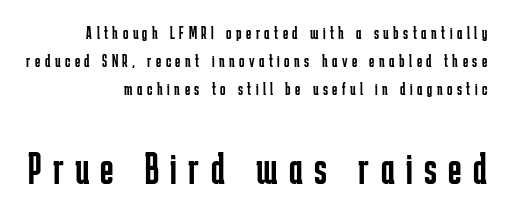
The image shows 46 px regular-weight, condensed sans-serif type, upright; set right-aligned, normal line spacing (1.56x), unusually wide letter spacing (+0.25 em), not underlined; the second (bottom) block is 2.56x larger; low stroke contrast and a medium x-height.
